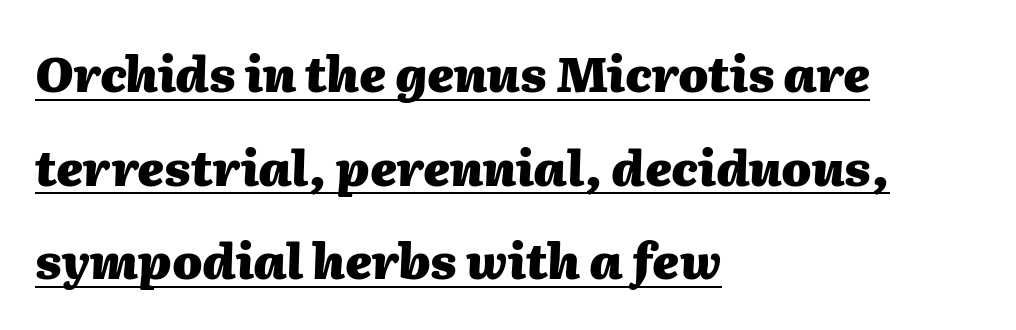
When letters slant like this, we call the style italic. Each glyph is drawn with heavy, bold strokes. Reading down the column, the eye jumps a long way to each next line. The passage shown has conventional tracking throughout.
